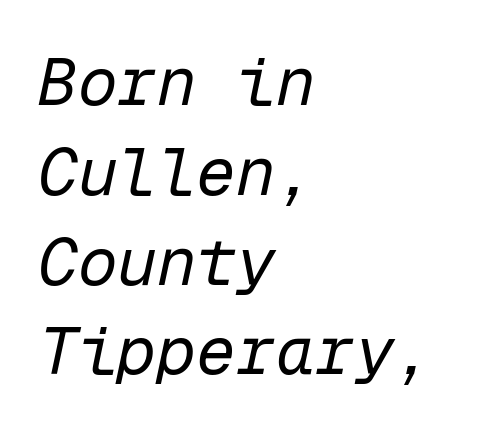
{"italic": "yes", "lean": "right", "slant_degrees": 12, "bold": "no", "weight": "regular", "width": "normal", "stroke_contrast": "low", "x_height": "medium", "monospaced": "yes", "underline": "no", "align": "left", "line_spacing": "normal", "line_spacing_ratio": 1.36, "letter_spacing": "normal", "letter_spacing_em": 0.0, "glyph_px": 66}
